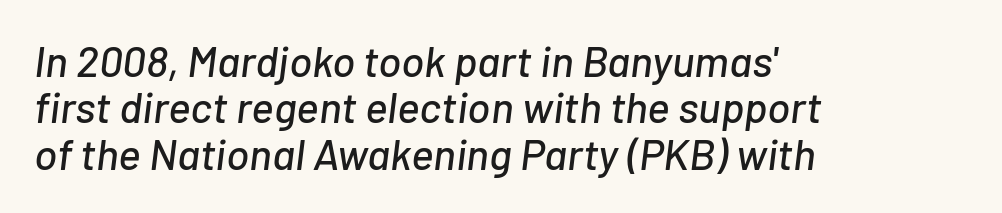
The image shows 43 px text type, italic (leaning right); set left-aligned, tight line spacing (1.08x), normal letter spacing, not underlined; low stroke contrast and a medium x-height.
